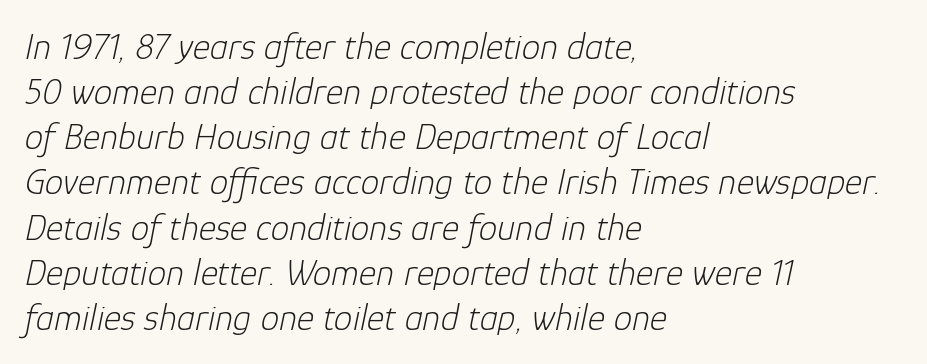
{"italic": "yes", "lean": "right", "slant_degrees": 12, "bold": "no", "weight": "light", "width": "normal", "stroke_contrast": "low", "x_height": "medium", "monospaced": "no", "underline": "no", "align": "left", "line_spacing_ratio": 1.22, "letter_spacing": "normal", "letter_spacing_em": 0.0, "glyph_px": 37}
